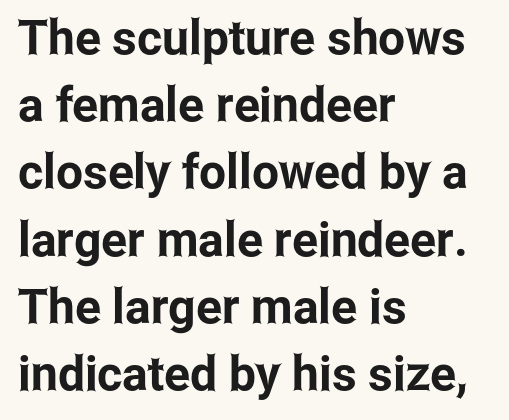
Vertical strokes here are truly vertical. The face used here is proportionally spaced, like ordinary book or web type. Notice how descenders clear the ascenders below comfortably — that's standard leading. Does the copy run flush right? No — it runs flush left. The face used here is rendered with its standard letterfit. Unlike a traditional serif, this face leaves its strokes unadorned.
